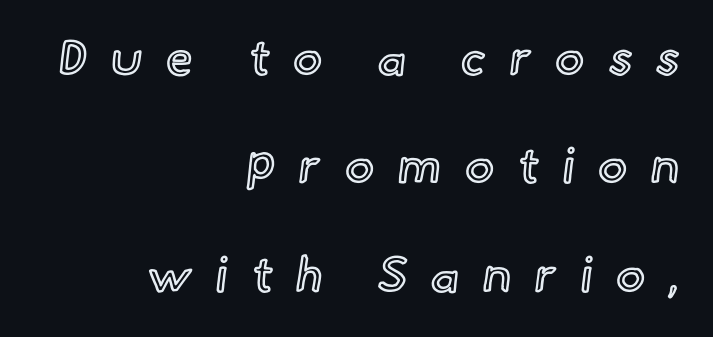
The image shows 49 px text type; set right-aligned, loose line spacing (2.21x), unusually wide letter spacing (+0.48 em), not underlined; a small x-height.
